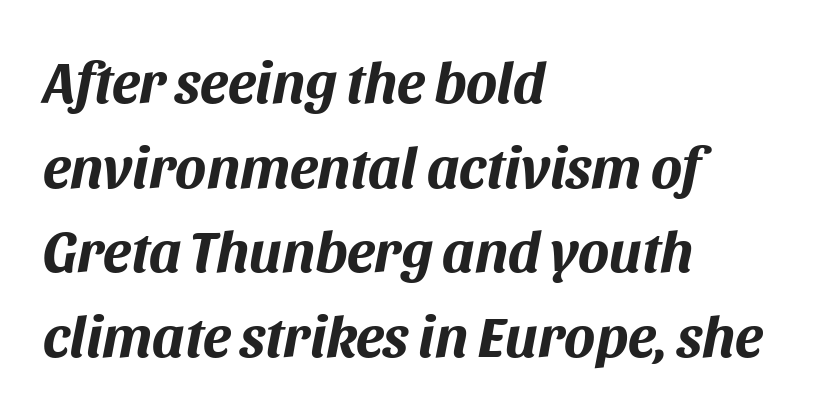
{"italic": "yes", "lean": "right", "slant_degrees": 11, "bold": "yes", "weight": "bold", "width": "normal", "stroke_contrast": "medium", "x_height": "large", "monospaced": "no", "underline": "no", "align": "left", "line_spacing": "normal", "line_spacing_ratio": 1.46, "letter_spacing": "normal", "letter_spacing_em": 0.0, "glyph_px": 58}
